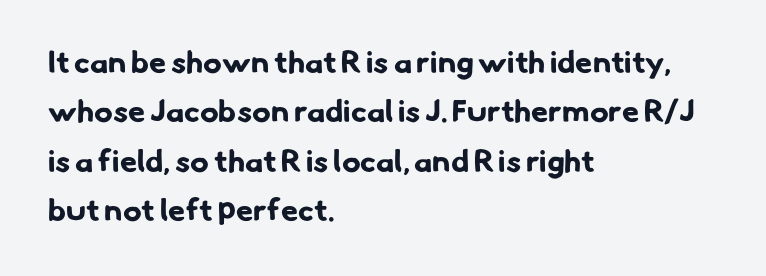
Q: Is the text bold? A: Yes.
Q: Is the typeface a serif or a sans-serif typeface? A: Sans-serif.
Q: Is the text underlined? A: No.
Q: How is the paragraph aligned? A: Left-aligned.
Q: Is the spacing between letters normal or unusually wide? A: Normal.
Q: Is the spacing between lines tight, normal or loose? A: Normal.
Q: Width (condensed, normal, or wide)? A: Normal.
Q: Stroke contrast? A: Low.
Q: x-height? A: Small.
Q: Monospaced? A: No.
